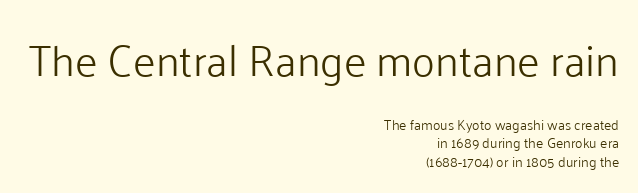
You could not count columns in this text — the font is proportionally spaced. Character size in the leading block exceeds that of the trailing block. Rendered with straight, roman letterforms. Each stroke keeps to a modest, everyday thickness or less.
